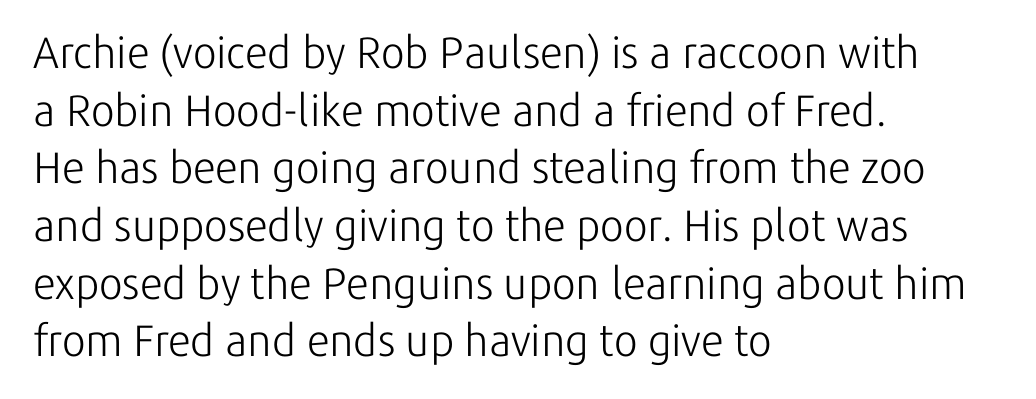
Q: Is the text bold? A: No.
Q: Is the text italic (slanted)? A: No, it is upright.
Q: Is the typeface a serif or a sans-serif typeface? A: Sans-serif.
Q: Is the text underlined? A: No.
Q: How is the paragraph aligned? A: Left-aligned.
Q: Is the spacing between letters normal or unusually wide? A: Normal.
Q: Is the spacing between lines tight, normal or loose? A: Normal.
Q: Width (condensed, normal, or wide)? A: Normal.
Q: Stroke contrast? A: Low.
Q: x-height? A: Medium.
Q: Monospaced? A: No.
